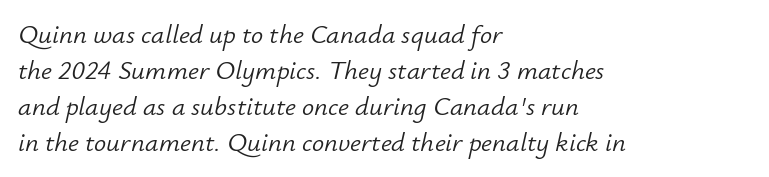
The face used here is rendered with its standard letterfit. Think standard paragraph weight, or any step lighter than that. The lines sit at an ordinary, default distance from one another. This sample is left-justified, so line endings fall wherever the words run out. The specimen omits any rule beneath the text block's lines. The letters are slanted; this is an italic face.
